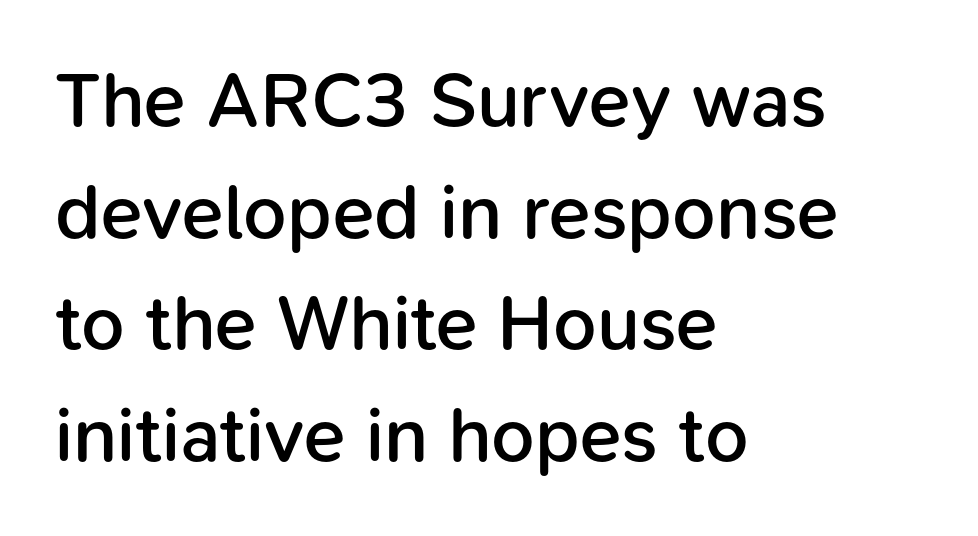
The image shows 77 px semibold sans-serif type, upright; set left-aligned, normal line spacing (1.45x), normal letter spacing, not underlined; low stroke contrast and a medium x-height.
